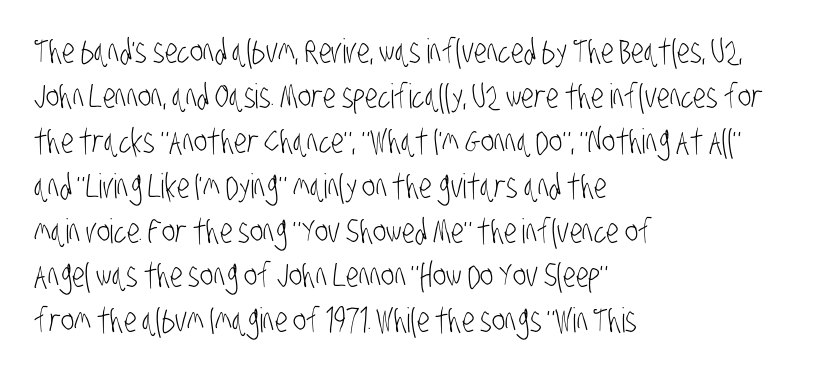
Letters have the restrained weight of plain body copy at most. Words appear dense and cohesive because spacing is normal. Looks like regular typesetting: each glyph gets only the width it needs. Is this a sans? Yes — the strokes have no serifs.
